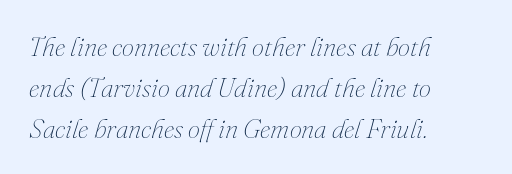
The image shows 27 px text type, italic (leaning right); set left-aligned, normal line spacing (1.51x), normal letter spacing, not underlined.
